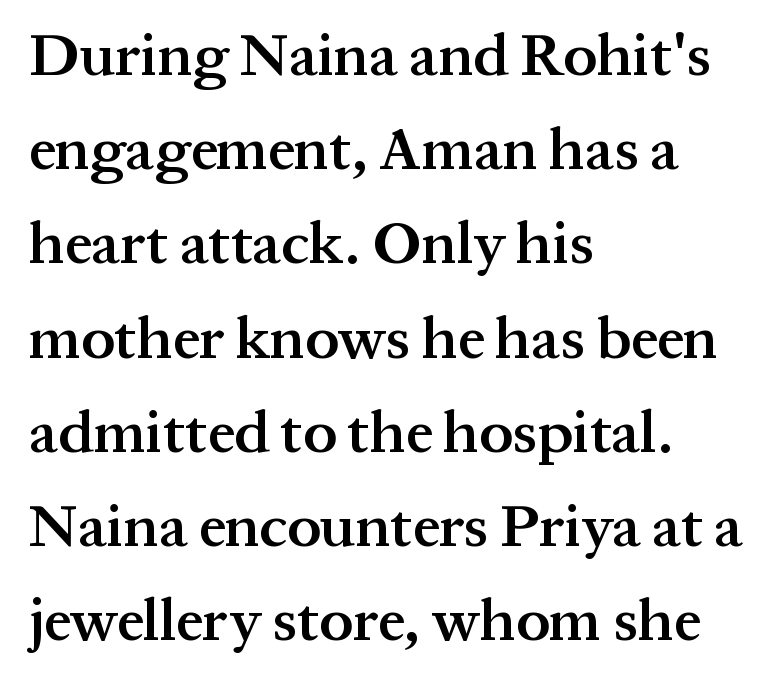
The image shows 60 px semibold serif type, upright; set left-aligned, normal line spacing (1.57x), normal letter spacing, not underlined; medium stroke contrast and a medium x-height.
